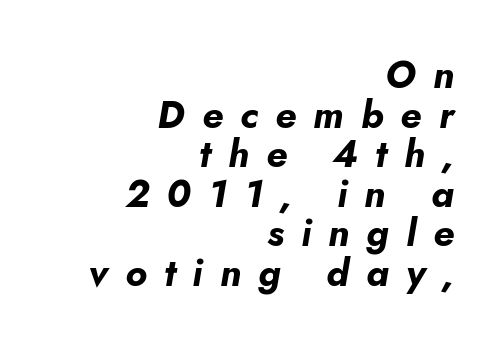
The image shows 38 px bold type, italic (leaning right); set right-aligned, tight line spacing (1.04x), unusually wide letter spacing (+0.45 em), not underlined; low stroke contrast and a small x-height.
